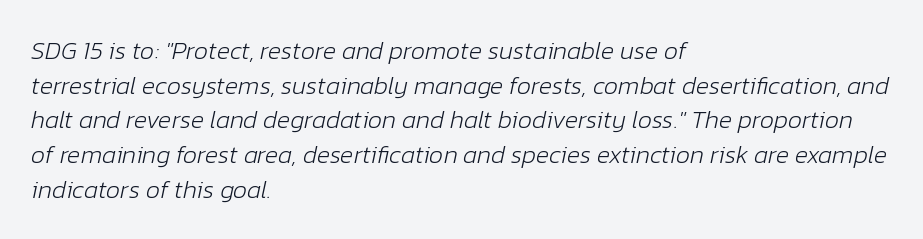
{"italic": "yes", "lean": "right", "slant_degrees": 12, "bold": "no", "underline": "no", "align": "left", "line_spacing": "normal", "line_spacing_ratio": 1.39, "letter_spacing": "normal", "letter_spacing_em": 0.0, "glyph_px": 25}
